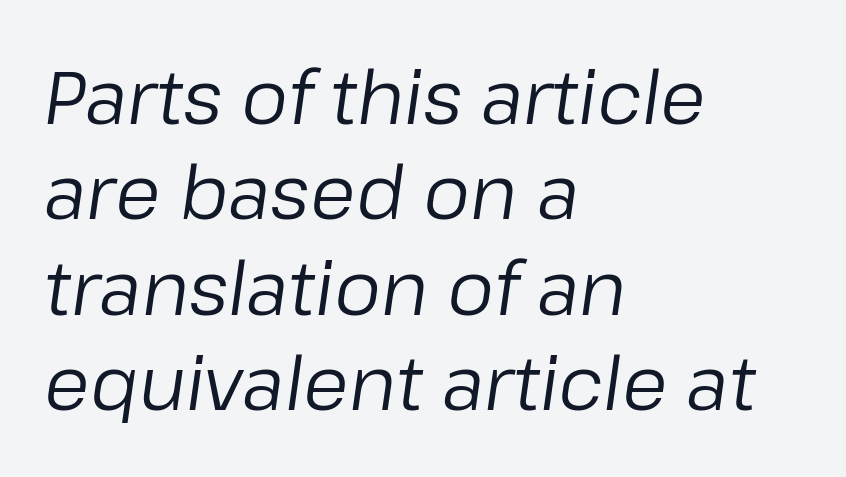
Q: Is the text bold? A: No.
Q: Is the text italic (slanted)? A: Yes, it leans right by about 8 degrees.
Q: Is the text underlined? A: No.
Q: How is the paragraph aligned? A: Left-aligned.
Q: Is the spacing between letters normal or unusually wide? A: Normal.
Q: Is the spacing between lines tight, normal or loose? A: Normal.
Q: Width (condensed, normal, or wide)? A: Normal.
Q: Stroke contrast? A: Low.
Q: x-height? A: Medium.
Q: Monospaced? A: No.
